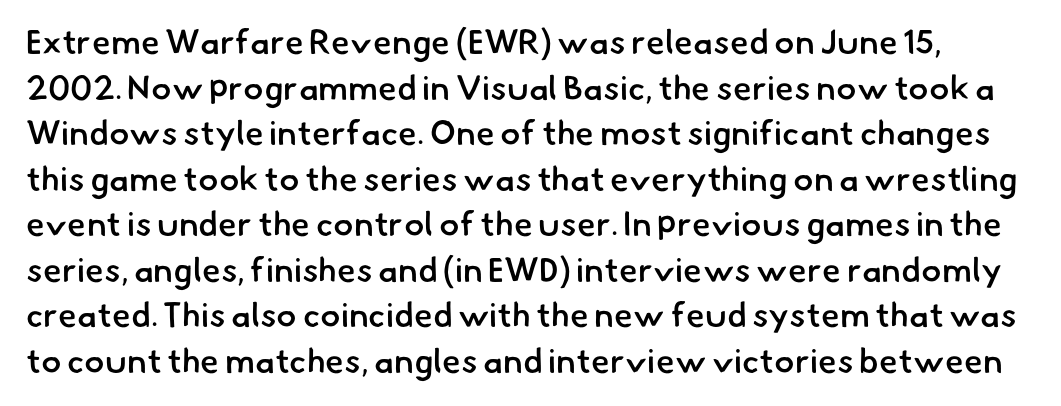
Q: Is the text bold? A: Semi-bold.
Q: Is the typeface a serif or a sans-serif typeface? A: Sans-serif.
Q: Is the text underlined? A: No.
Q: Is the spacing between letters normal or unusually wide? A: Normal.
Q: Is the spacing between lines tight, normal or loose? A: Normal.
Q: Width (condensed, normal, or wide)? A: Normal.
Q: Stroke contrast? A: Low.
Q: x-height? A: Small.
Q: Monospaced? A: No.
